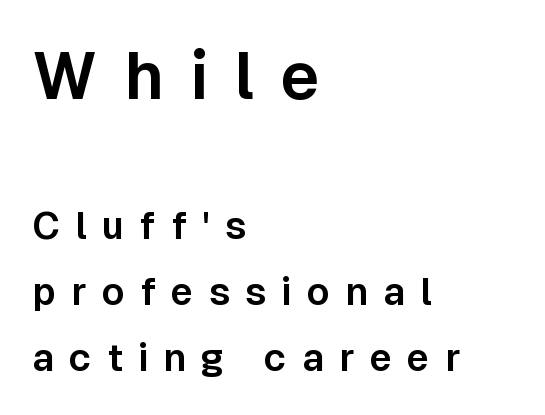
Q: Is the text italic (slanted)? A: No, it is upright.
Q: Is the typeface a serif or a sans-serif typeface? A: Sans-serif.
Q: Is the text underlined? A: No.
Q: How is the paragraph aligned? A: Left-aligned.
Q: Is the spacing between letters normal or unusually wide? A: Unusually wide.
Q: Which block of text is set in a larger size, the first (top) or the second (bottom)? A: The first (top) one.
Q: Width (condensed, normal, or wide)? A: Normal.
Q: Stroke contrast? A: Low.
Q: x-height? A: Medium.
Q: Monospaced? A: No.
